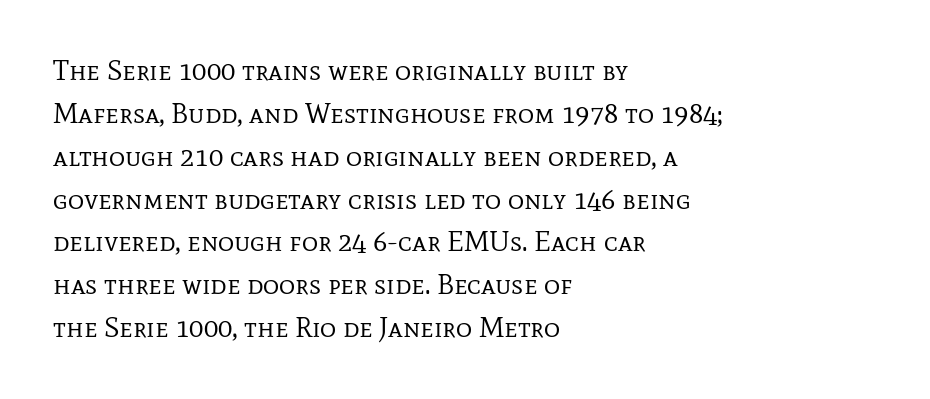
The image shows 28 px regular-weight serif type, upright; set left-aligned, normal line spacing (1.53x), normal letter spacing, not underlined; low stroke contrast and a medium x-height.
